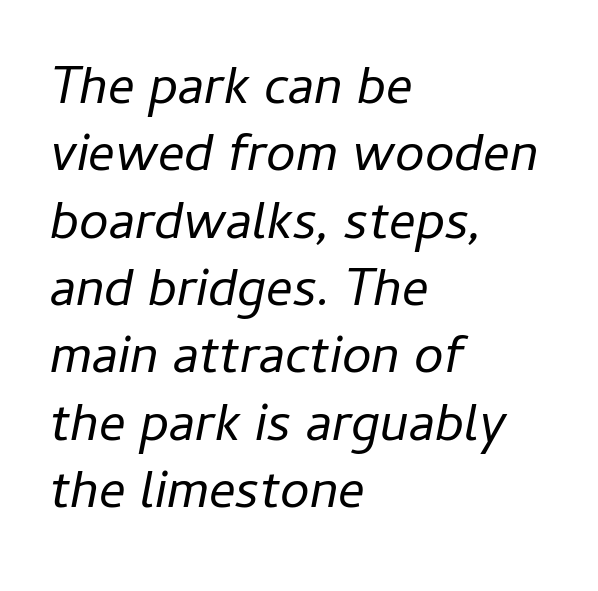
{"italic": "yes", "lean": "right", "slant_degrees": 11, "bold": "no", "weight": "regular", "width": "normal", "stroke_contrast": "low", "x_height": "medium", "monospaced": "no", "underline": "no", "align": "left", "line_spacing": "normal", "line_spacing_ratio": 1.27, "letter_spacing": "normal", "letter_spacing_em": 0.0, "glyph_px": 53}
